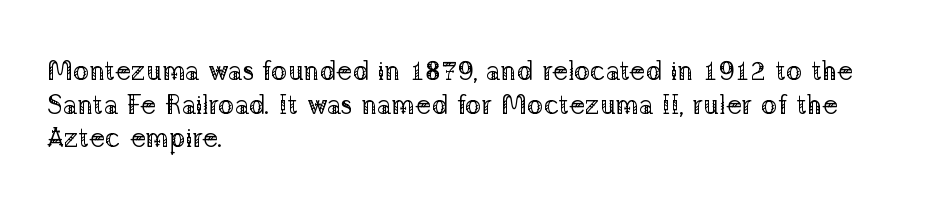
{"italic": "no", "bold": "no", "underline": "no", "align": "left", "line_spacing": "normal", "line_spacing_ratio": 1.25, "letter_spacing": "normal", "letter_spacing_em": 0.0, "glyph_px": 27}
